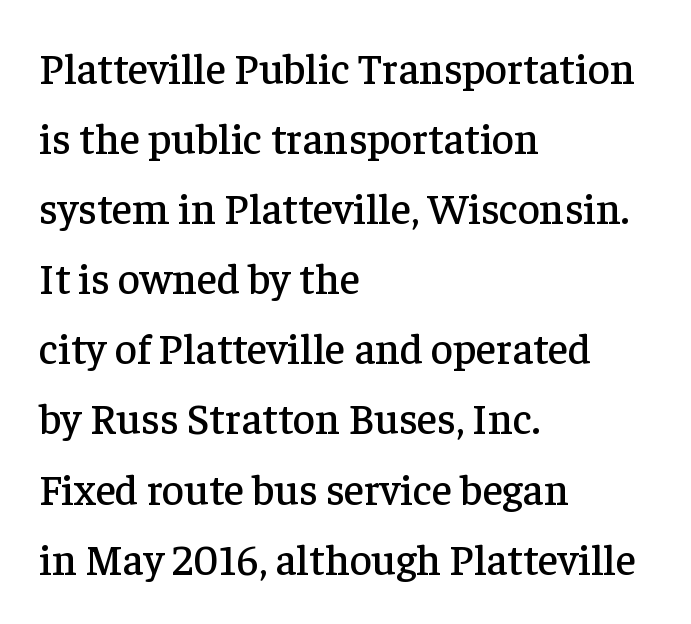
Decoration check: the copy has no underline. Whoever set this chose a conventional vertical rhythm. In terms of letterspacing, this is plain default setting. Does the lettering tilt? It doesn't — this is upright.
